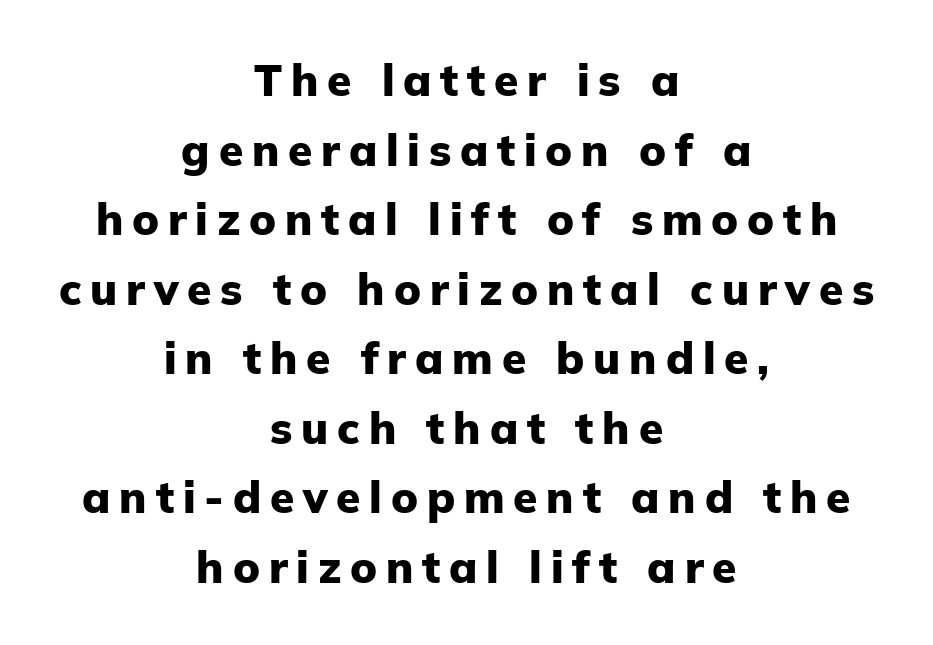
These lines were composed using upright roman letters. The rendering positions every line midway between the sides. Think of a printed novel: that variable character pitch is what you see here. In terms of weight, the rendering is a true, heavy bold.
